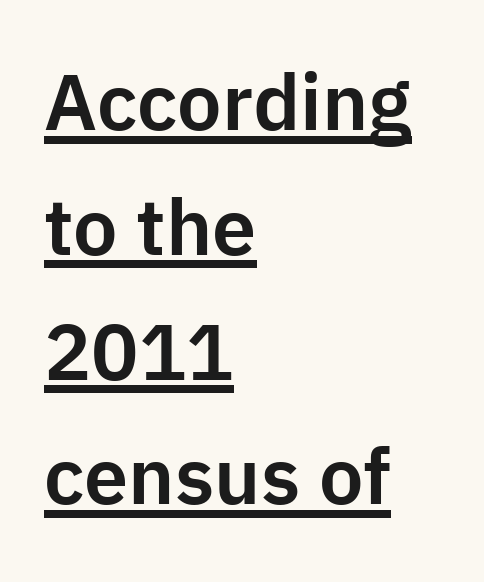
Which margin do the lines hug? The left one — the right edge is uneven. Italic? Not at all — the glyphs are vertical. Every word sits above its own underline. Regular leading.
